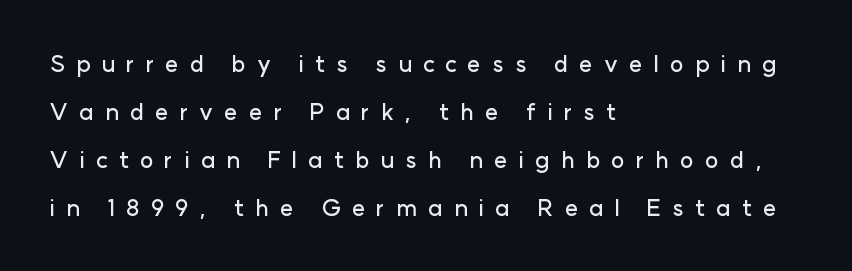
The axis of the letterforms is exactly vertical. Compared with a centered layout, this one pins lines to the left instead. Words appear elongated and porous because spacing is wide. Check the space under the baseline: it is left empty.
